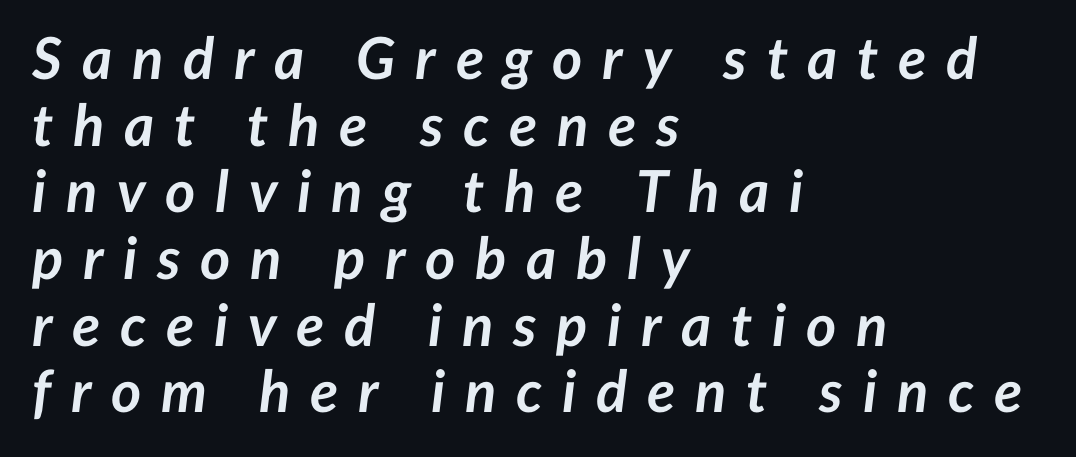
The image shows 58 px semibold type, italic (leaning right); set left-aligned, tight line spacing (1.15x), unusually wide letter spacing (+0.34 em), not underlined; low stroke contrast and a medium x-height.
